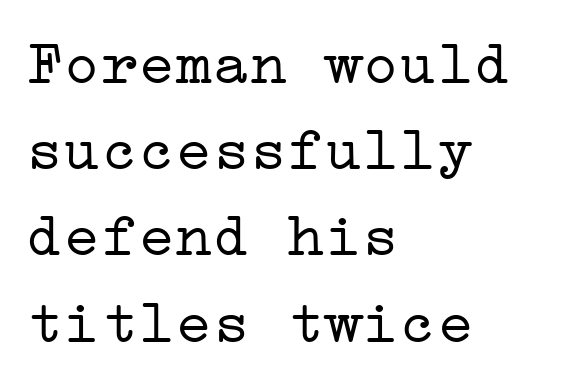
The image shows 62 px light, wide serif type, upright; set left-aligned, normal line spacing (1.39x), normal letter spacing, not underlined; low stroke contrast and a medium x-height.
